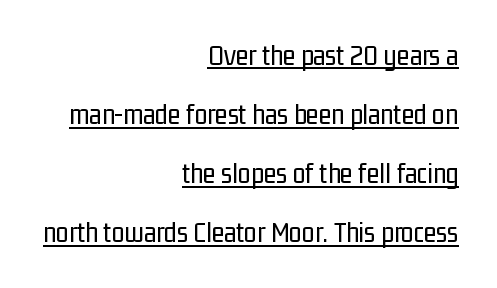
The image shows 29 px regular-weight, condensed sans-serif type, upright; set right-aligned, loose line spacing (2.04x), normal letter spacing, underlined; low stroke contrast and a medium x-height.
